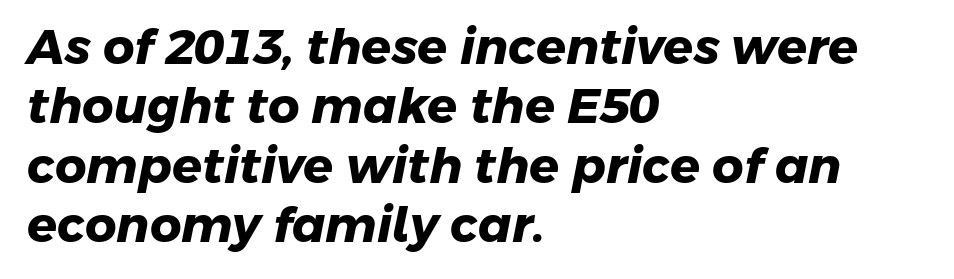
{"serif": "no", "bold": "yes", "weight": "heavy", "width": "normal", "stroke_contrast": "low", "x_height": "medium", "monospaced": "no", "underline": "no", "align": "left", "line_spacing_ratio": 1.21, "letter_spacing": "normal", "letter_spacing_em": 0.0, "glyph_px": 49}
